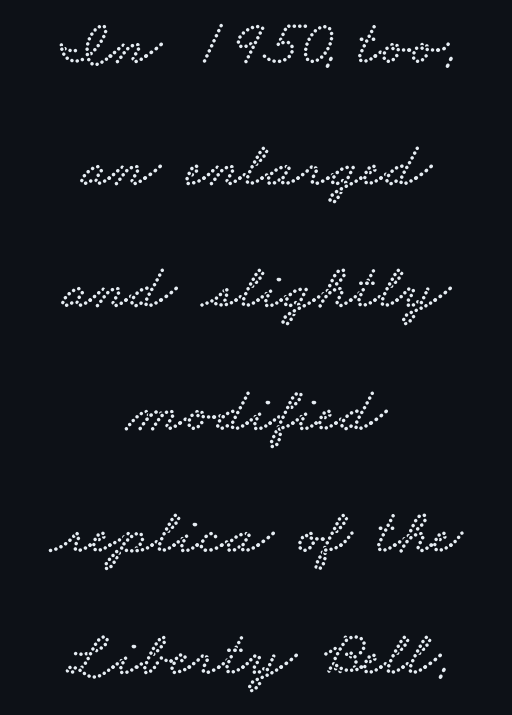
Is the letter spacing exaggerated? No — it looks like the ordinary default. Students, observe: this is what heavily led, spacious text looks like. Alignment: centered. The face used here is proportionally spaced, like ordinary book or web type. Any mark beneath the type? The region is blank.
